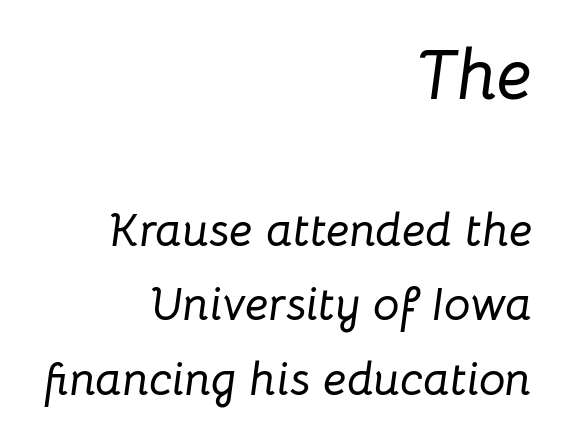
Q: Is the text italic (slanted)? A: Yes, it leans right by about 8 degrees.
Q: Is the text underlined? A: No.
Q: How is the paragraph aligned? A: Right-aligned.
Q: Is the spacing between letters normal or unusually wide? A: Normal.
Q: Is the spacing between lines tight, normal or loose? A: Normal.
Q: Which block of text is set in a larger size, the first (top) or the second (bottom)? A: The first (top) one.
Q: Width (condensed, normal, or wide)? A: Normal.
Q: Stroke contrast? A: Low.
Q: x-height? A: Medium.
Q: Monospaced? A: No.
